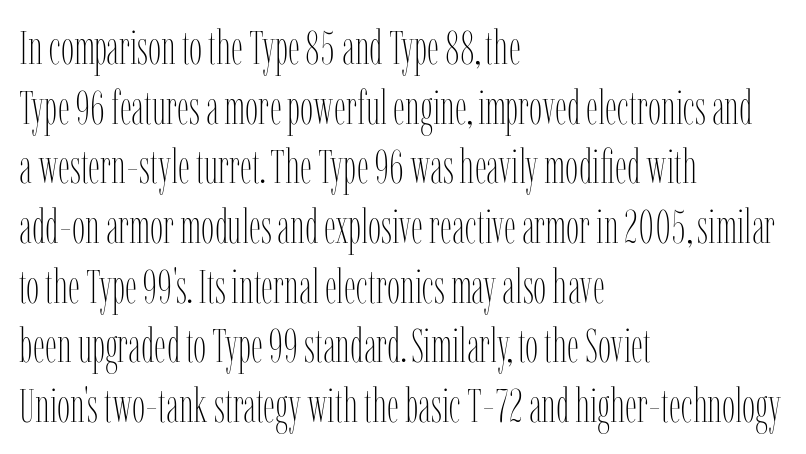
{"italic": "no", "bold": "no", "weight": "thin", "width": "condensed", "stroke_contrast": "low", "x_height": "medium", "monospaced": "no", "underline": "no", "align": "left", "line_spacing": "normal", "line_spacing_ratio": 1.27, "letter_spacing": "normal", "letter_spacing_em": 0.0, "glyph_px": 47}
